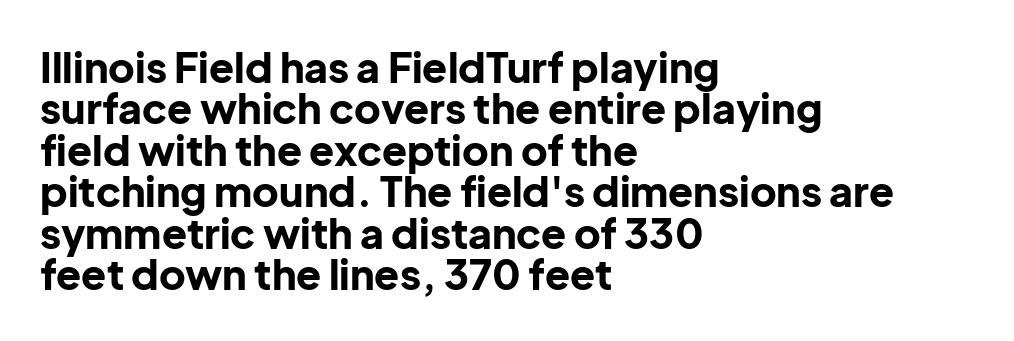
The image shows 41 px bold sans-serif type, upright; set left-aligned, tight line spacing (1.01x), normal letter spacing, not underlined; low stroke contrast and a medium x-height.
